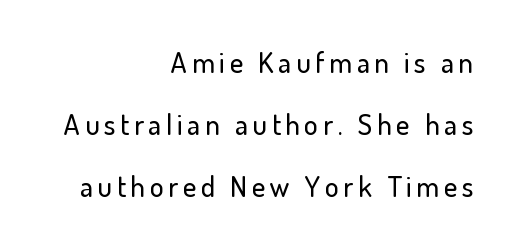
Q: Is the text italic (slanted)? A: No, it is upright.
Q: Is the typeface a serif or a sans-serif typeface? A: Sans-serif.
Q: Is the text underlined? A: No.
Q: How is the paragraph aligned? A: Right-aligned.
Q: Is the spacing between lines tight, normal or loose? A: Loose.
Q: Width (condensed, normal, or wide)? A: Normal.
Q: Stroke contrast? A: Low.
Q: x-height? A: Small.
Q: Monospaced? A: No.
